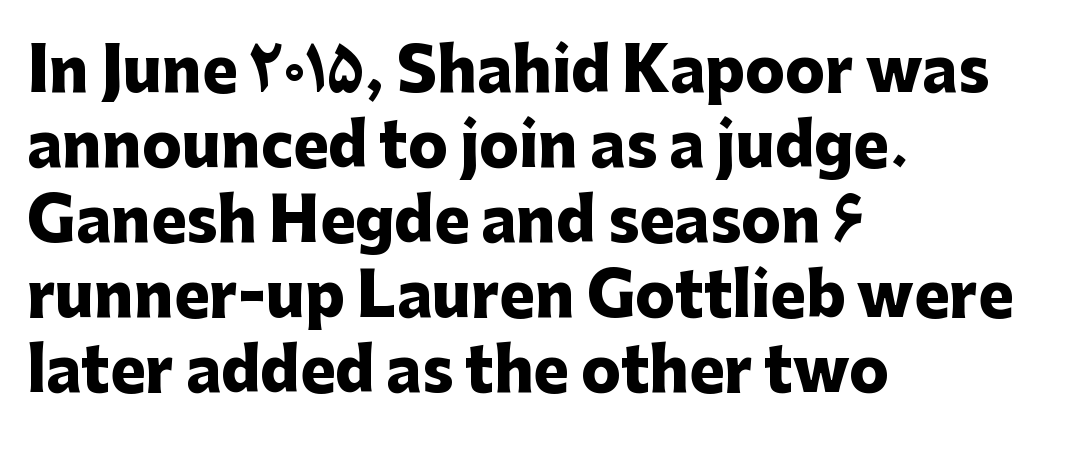
As a designer I'd log this as weight 700, bold. The face used here is rendered with its standard letterfit. These lines were composed using upright roman letters. Type without underlining. The typesetter chose a ragged-right arrangement here.
